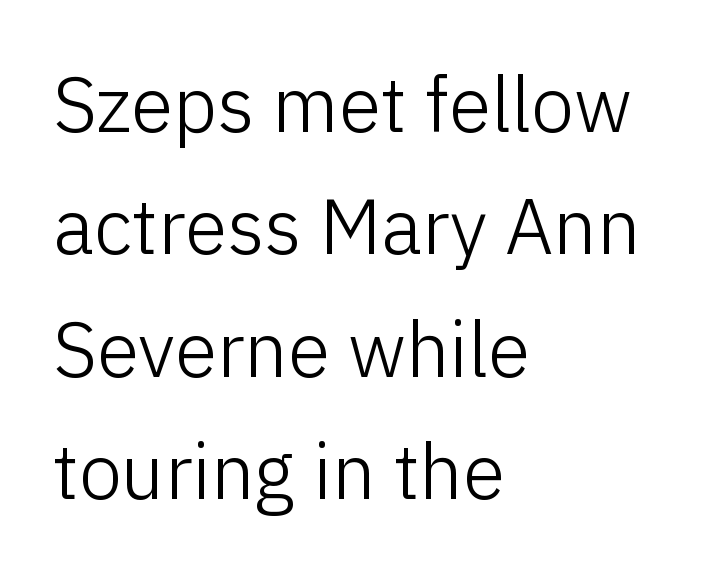
{"serif": "no", "italic": "no", "bold": "no", "weight": "light", "width": "normal", "stroke_contrast": "low", "x_height": "medium", "monospaced": "no", "underline": "no", "align": "left", "line_spacing": "normal", "line_spacing_ratio": 1.59, "letter_spacing": "normal", "letter_spacing_em": 0.0, "glyph_px": 77}
